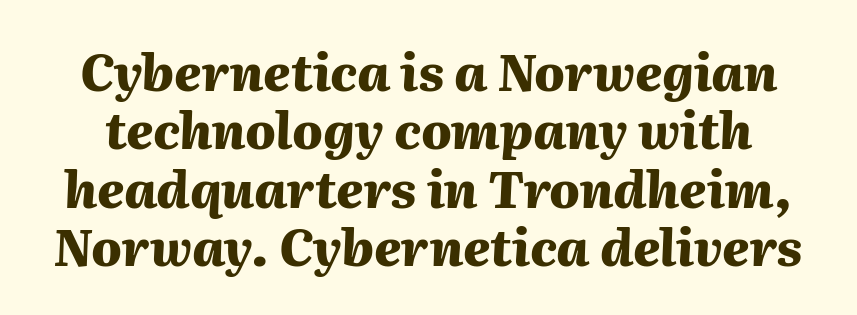
{"italic": "yes", "lean": "right", "slant_degrees": 2, "bold": "yes", "weight": "heavy", "width": "normal", "stroke_contrast": "medium", "x_height": "medium", "monospaced": "no", "underline": "no", "line_spacing_ratio": 1.17, "letter_spacing": "normal", "letter_spacing_em": 0.0, "glyph_px": 50}
